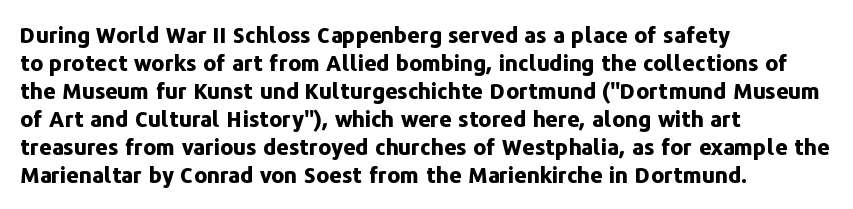
The axis of the letterforms is exactly vertical. Leftover space on each line is placed entirely after the last word. Each row of text sits above clean, open space. Students, note that the glyphs here touch the page at normal intervals.
